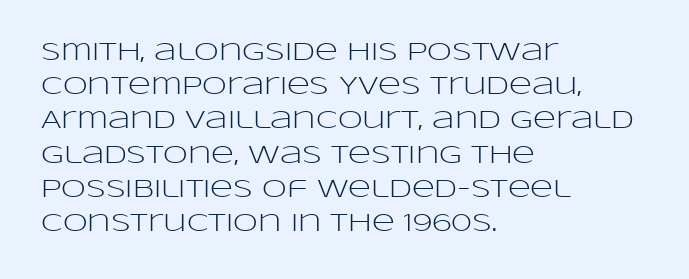
Q: Is the text bold? A: No.
Q: Is the text italic (slanted)? A: No, it is upright.
Q: Is the text underlined? A: No.
Q: How is the paragraph aligned? A: Left-aligned.
Q: Is the spacing between letters normal or unusually wide? A: Normal.
Q: Is the spacing between lines tight, normal or loose? A: Normal.
